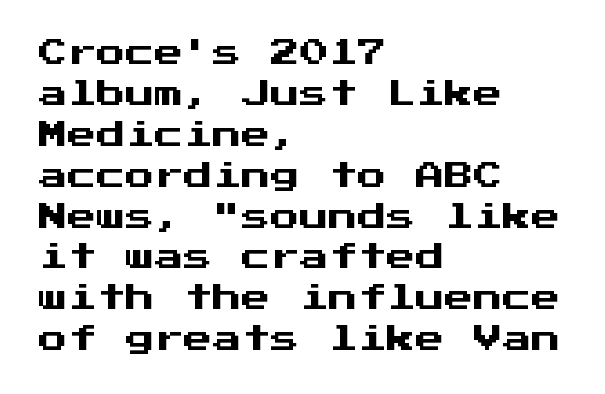
{"serif": "no", "italic": "no", "width": "normal", "stroke_contrast": "medium", "x_height": "medium", "monospaced": "yes", "underline": "no", "align": "left", "line_spacing": "normal", "line_spacing_ratio": 1.41, "letter_spacing": "normal", "letter_spacing_em": 0.0, "glyph_px": 29}
